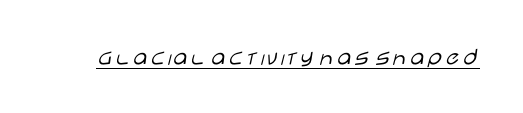
The image shows 25 px text type; set normal letter spacing, underlined.
